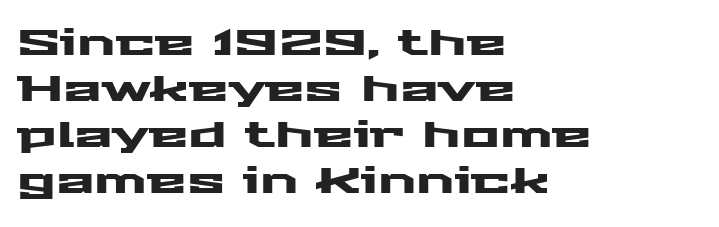
{"serif": "no", "italic": "no", "width": "wide", "stroke_contrast": "medium", "x_height": "medium", "monospaced": "no", "underline": "no", "align": "left", "line_spacing": "normal", "line_spacing_ratio": 1.28, "letter_spacing": "normal", "letter_spacing_em": 0.0, "glyph_px": 36}
